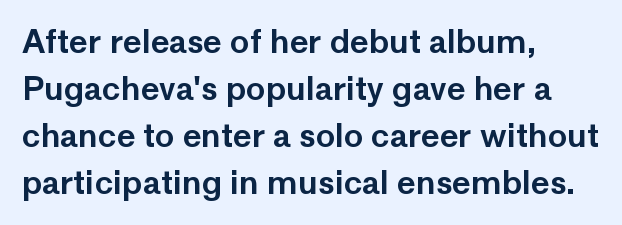
The image shows 32 px sans-serif type, upright; set left-aligned, normal line spacing (1.47x), normal letter spacing, not underlined; low stroke contrast and a medium x-height.
